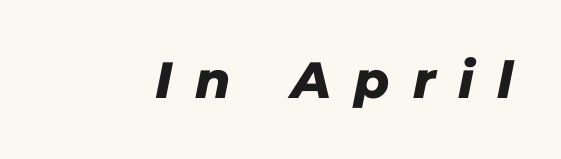
{"serif": "no", "width": "normal", "stroke_contrast": "low", "x_height": "medium", "monospaced": "no", "underline": "no", "letter_spacing": "wide", "letter_spacing_em": 0.45, "glyph_px": 51}
